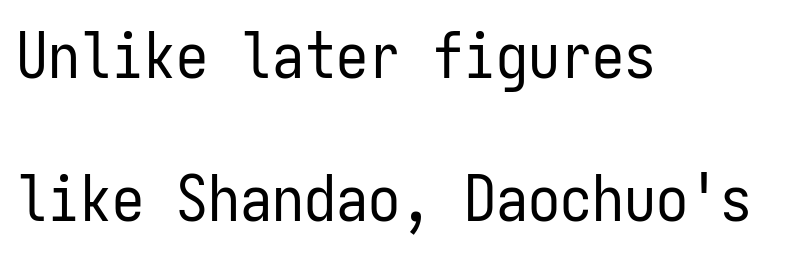
Baseline-to-baseline distance is far greater than the letter height. Looks like terminal output: every glyph gets an equal slot. Examine the stroke ends and you'll find no serifs. Nope, not italic — everything's standing straight.
